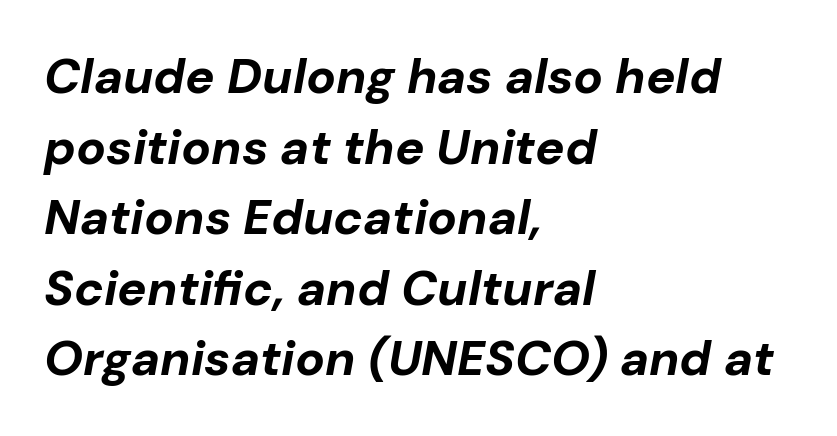
{"italic": "yes", "lean": "right", "slant_degrees": 10, "bold": "yes", "weight": "bold", "width": "normal", "stroke_contrast": "low", "x_height": "medium", "monospaced": "no", "underline": "no", "align": "left", "line_spacing": "normal", "line_spacing_ratio": 1.44, "letter_spacing": "normal", "letter_spacing_em": 0.0, "glyph_px": 49}
